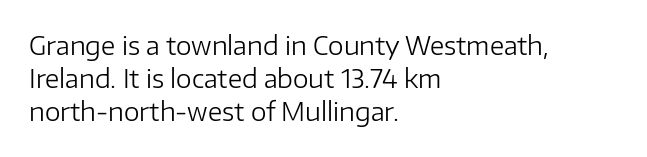
Q: Is the text bold? A: No.
Q: Is the text italic (slanted)? A: No, it is upright.
Q: Is the text underlined? A: No.
Q: How is the paragraph aligned? A: Left-aligned.
Q: Is the spacing between letters normal or unusually wide? A: Normal.
Q: Is the spacing between lines tight, normal or loose? A: Normal.
